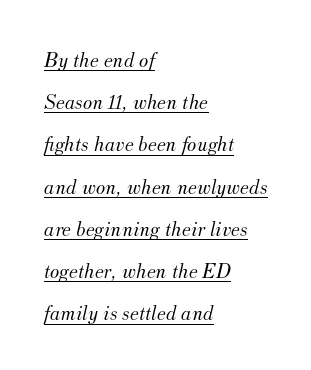
{"italic": "yes", "lean": "right", "slant_degrees": 12, "bold": "no", "underline": "yes", "align": "left", "line_spacing": "loose", "line_spacing_ratio": 1.92, "letter_spacing": "normal", "letter_spacing_em": 0.0, "glyph_px": 22}
